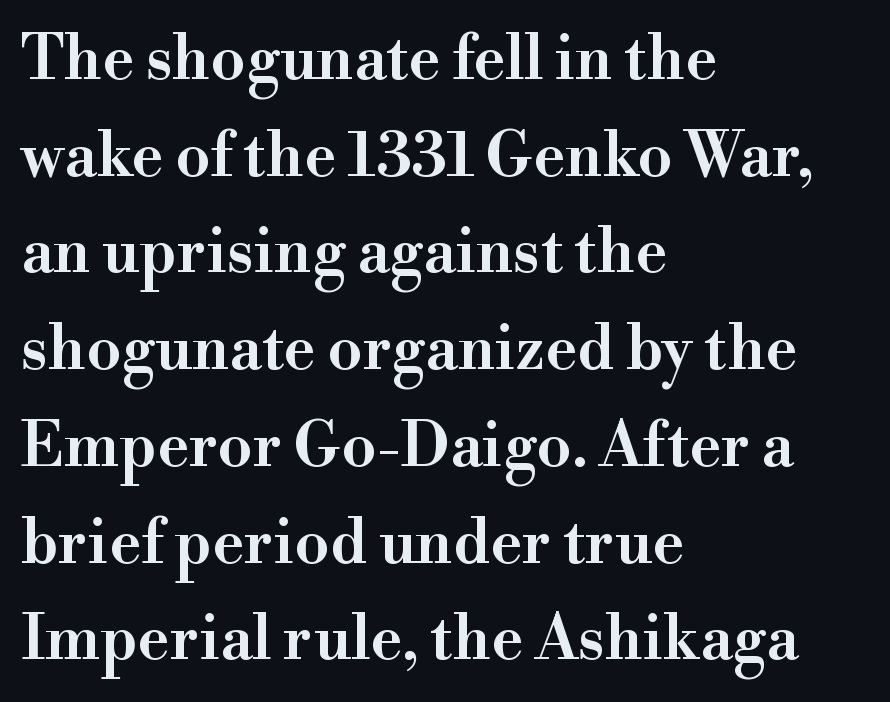
Q: Is the text bold? A: Semi-bold.
Q: Is the text italic (slanted)? A: No, it is upright.
Q: Is the typeface a serif or a sans-serif typeface? A: Serif.
Q: Is the text underlined? A: No.
Q: How is the paragraph aligned? A: Left-aligned.
Q: Is the spacing between letters normal or unusually wide? A: Normal.
Q: Is the spacing between lines tight, normal or loose? A: Normal.
Q: Width (condensed, normal, or wide)? A: Normal.
Q: Stroke contrast? A: High.
Q: x-height? A: Small.
Q: Monospaced? A: No.
